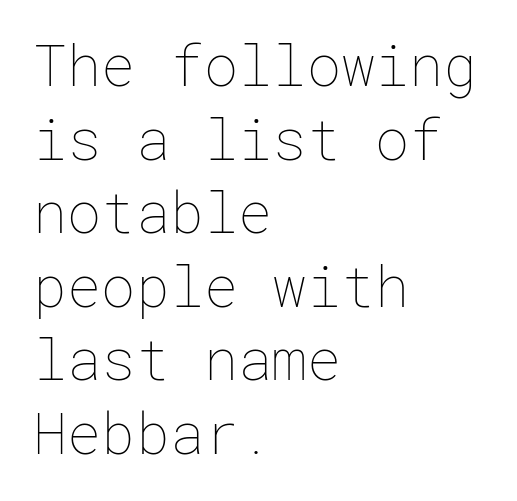
The image shows 57 px thin type, upright; set left-aligned, normal line spacing (1.29x), normal letter spacing, not underlined; low stroke contrast and a medium x-height.
